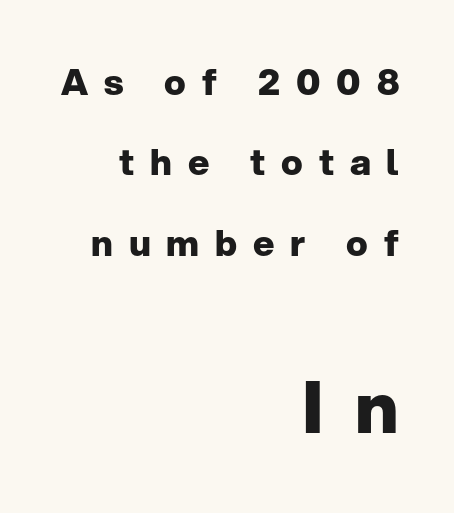
Q: Is the text bold? A: Yes.
Q: Is the text italic (slanted)? A: No, it is upright.
Q: Is the typeface a serif or a sans-serif typeface? A: Sans-serif.
Q: Is the text underlined? A: No.
Q: How is the paragraph aligned? A: Right-aligned.
Q: Is the spacing between letters normal or unusually wide? A: Unusually wide.
Q: Is the spacing between lines tight, normal or loose? A: Loose.
Q: Which block of text is set in a larger size, the first (top) or the second (bottom)? A: The second (bottom) one.
Q: Width (condensed, normal, or wide)? A: Normal.
Q: Stroke contrast? A: Low.
Q: x-height? A: Medium.
Q: Monospaced? A: No.
